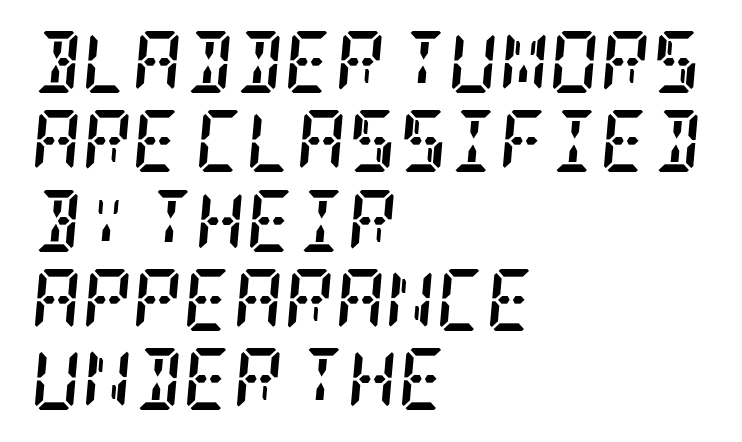
This sample uses a serif face. Leading matches the norm, producing a regular column. Underlining? Definitely not there. Notice how the stems are inclined rather than vertical — that's the hallmark of italics. Typesetter's note: full bold, strokes at maximum text heaviness.
